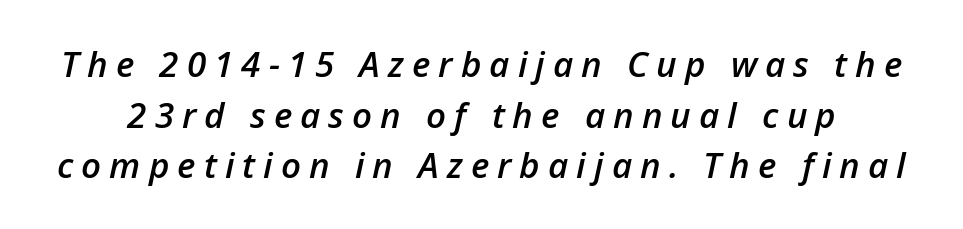
The image shows 35 px semibold type, italic (leaning right); set normal line spacing (1.45x), unusually wide letter spacing (+0.23 em), not underlined; low stroke contrast and a medium x-height.
